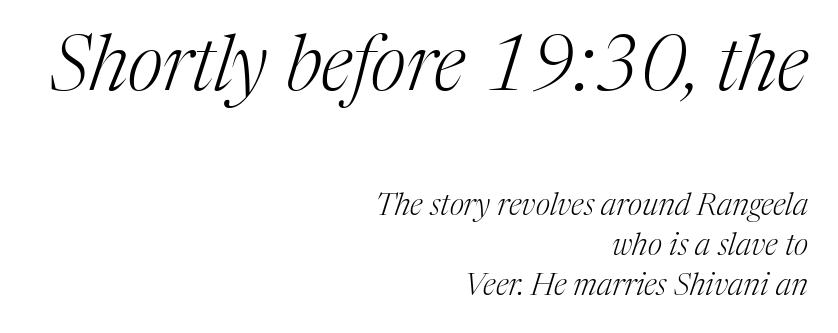
Q: Is the text bold? A: No.
Q: Is the text italic (slanted)? A: Yes, it leans right by about 17 degrees.
Q: Is the typeface a serif or a sans-serif typeface? A: Serif.
Q: Is the text underlined? A: No.
Q: How is the paragraph aligned? A: Right-aligned.
Q: Is the spacing between letters normal or unusually wide? A: Normal.
Q: Is the spacing between lines tight, normal or loose? A: Normal.
Q: Which block of text is set in a larger size, the first (top) or the second (bottom)? A: The first (top) one.
Q: Width (condensed, normal, or wide)? A: Normal.
Q: Stroke contrast? A: Medium.
Q: x-height? A: Medium.
Q: Monospaced? A: No.
